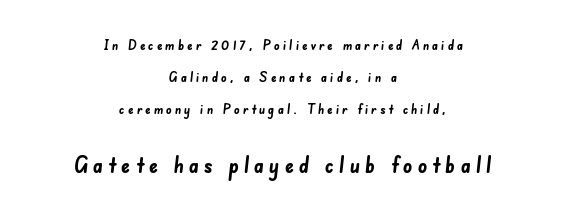
{"bold": "yes", "underline": "no", "align": "center", "line_spacing": "loose", "line_spacing_ratio": 2.28, "letter_spacing": "wide", "letter_spacing_em": 0.2, "larger_block": "second", "size_ratio": 1.64, "glyph_px": 23}
